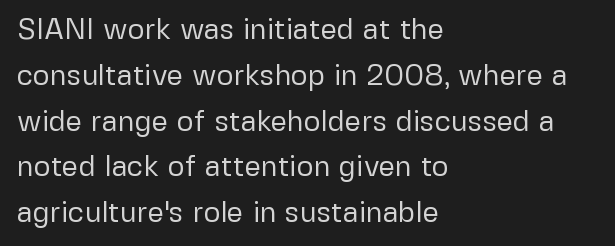
Q: Is the text bold? A: No.
Q: Is the text italic (slanted)? A: No, it is upright.
Q: Is the typeface a serif or a sans-serif typeface? A: Sans-serif.
Q: Is the text underlined? A: No.
Q: How is the paragraph aligned? A: Left-aligned.
Q: Is the spacing between letters normal or unusually wide? A: Normal.
Q: Is the spacing between lines tight, normal or loose? A: Normal.
Q: Width (condensed, normal, or wide)? A: Normal.
Q: Stroke contrast? A: Low.
Q: x-height? A: Medium.
Q: Monospaced? A: No.
